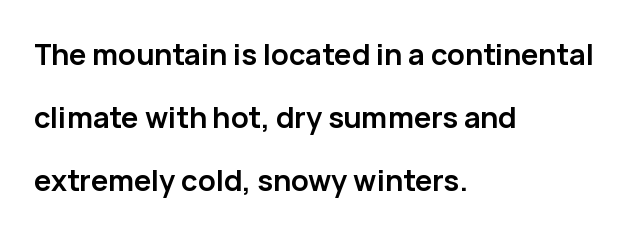
Q: Is the text bold? A: Yes.
Q: Is the text italic (slanted)? A: No, it is upright.
Q: Is the typeface a serif or a sans-serif typeface? A: Sans-serif.
Q: Is the text underlined? A: No.
Q: How is the paragraph aligned? A: Left-aligned.
Q: Is the spacing between letters normal or unusually wide? A: Normal.
Q: Is the spacing between lines tight, normal or loose? A: Loose.
Q: Width (condensed, normal, or wide)? A: Normal.
Q: Stroke contrast? A: Low.
Q: x-height? A: Medium.
Q: Monospaced? A: No.
